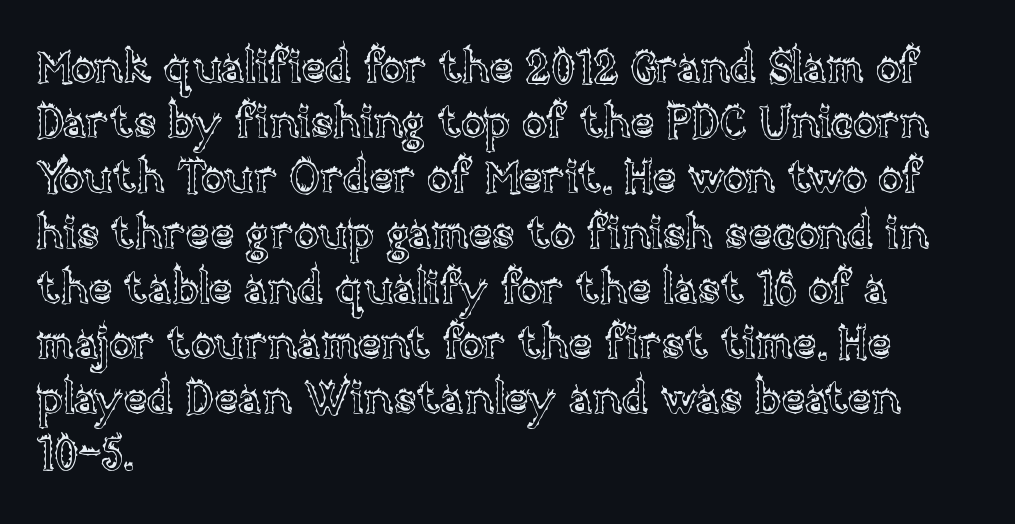
{"italic": "no", "width": "normal", "x_height": "large", "monospaced": "no", "underline": "no", "align": "left", "line_spacing_ratio": 1.2, "letter_spacing": "normal", "letter_spacing_em": 0.0, "glyph_px": 46}
